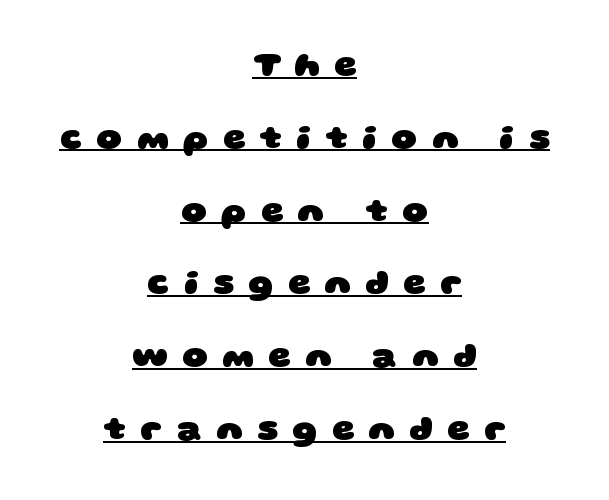
Q: Is the text bold? A: Yes.
Q: Is the typeface a serif or a sans-serif typeface? A: Sans-serif.
Q: Is the text underlined? A: Yes.
Q: How is the paragraph aligned? A: Centered.
Q: Is the spacing between letters normal or unusually wide? A: Unusually wide.
Q: Is the spacing between lines tight, normal or loose? A: Loose.
Q: Width (condensed, normal, or wide)? A: Wide.
Q: Stroke contrast? A: Low.
Q: x-height? A: Large.
Q: Monospaced? A: No.
